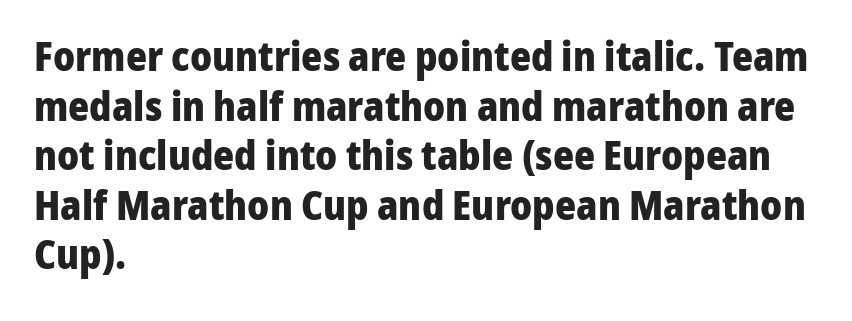
Q: Is the text bold? A: Yes.
Q: Is the text italic (slanted)? A: No, it is upright.
Q: Is the typeface a serif or a sans-serif typeface? A: Sans-serif.
Q: Is the text underlined? A: No.
Q: How is the paragraph aligned? A: Left-aligned.
Q: Is the spacing between letters normal or unusually wide? A: Normal.
Q: Width (condensed, normal, or wide)? A: Normal.
Q: Stroke contrast? A: Low.
Q: x-height? A: Medium.
Q: Monospaced? A: No.
